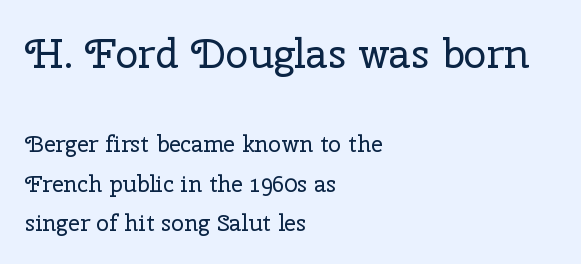
The image shows 41 px regular-weight serif type, upright; set left-aligned, line spacing 1.72x, normal letter spacing, not underlined; the first (top) block is 1.78x larger; low stroke contrast and a medium x-height.
